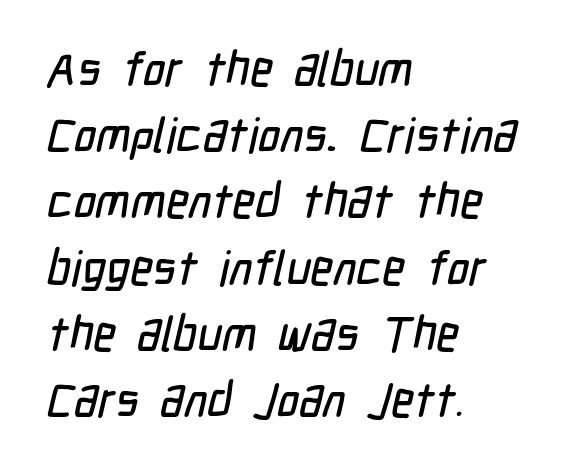
The image shows 48 px condensed sans-serif type; set left-aligned, normal line spacing (1.38x), normal letter spacing, not underlined; low stroke contrast and a medium x-height.
